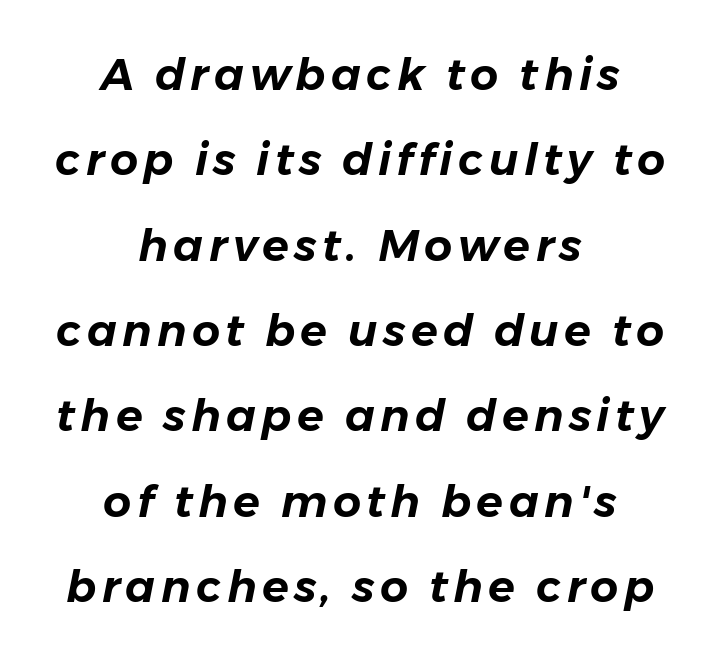
The image shows 44 px text type, italic (leaning right); set centered, loose line spacing (1.94x), not underlined; low stroke contrast and a medium x-height.
